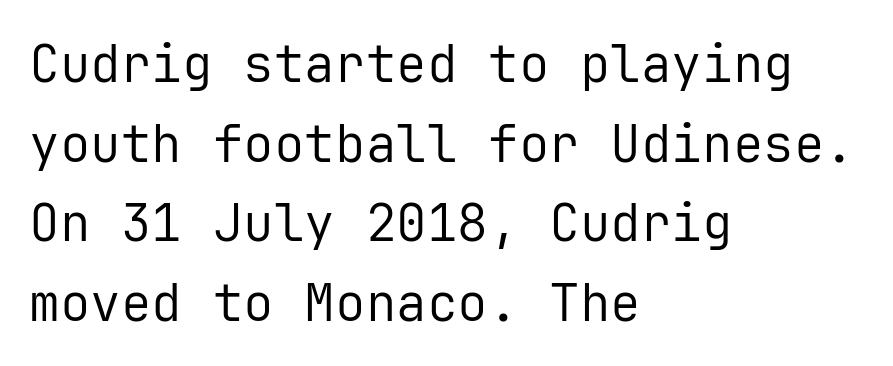
{"serif": "no", "italic": "no", "bold": "no", "weight": "regular", "width": "normal", "stroke_contrast": "low", "x_height": "medium", "monospaced": "yes", "underline": "no", "align": "left", "line_spacing": "normal", "line_spacing_ratio": 1.56, "letter_spacing": "normal", "letter_spacing_em": 0.0, "glyph_px": 51}
